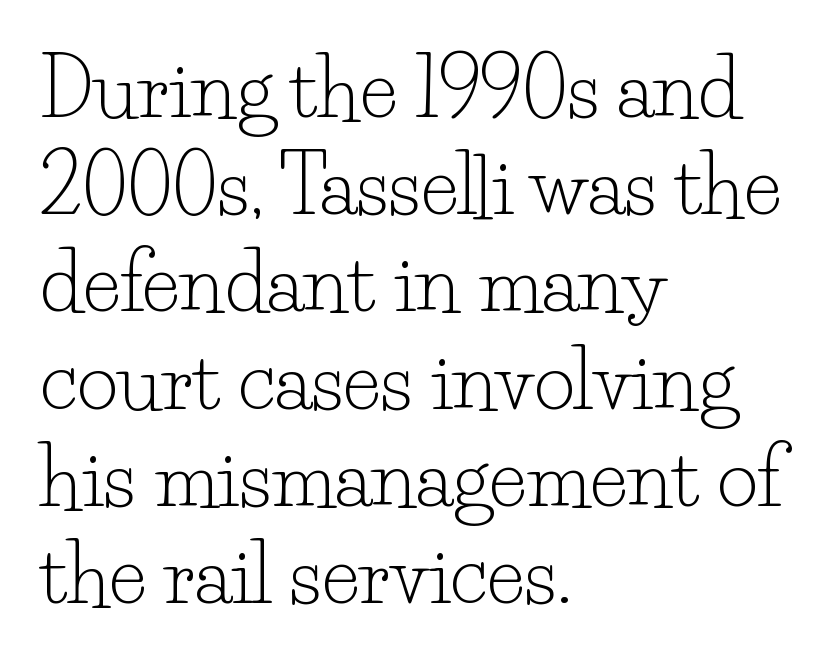
{"serif": "yes", "italic": "no", "bold": "no", "weight": "light", "width": "normal", "stroke_contrast": "low", "x_height": "small", "monospaced": "no", "underline": "no", "align": "left", "line_spacing_ratio": 1.23, "letter_spacing": "normal", "letter_spacing_em": 0.0, "glyph_px": 79}
